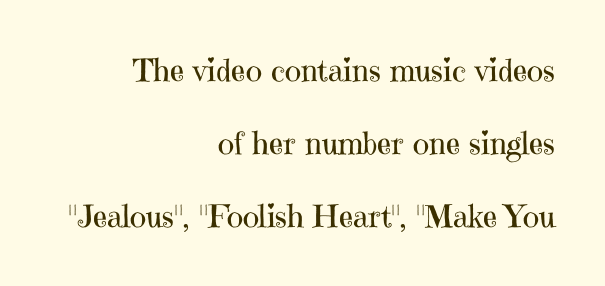
{"serif": "yes", "italic": "no", "bold": "no", "weight": "regular", "width": "normal", "stroke_contrast": "high", "x_height": "medium", "monospaced": "no", "underline": "no", "align": "right", "line_spacing": "loose", "line_spacing_ratio": 2.35, "letter_spacing": "normal", "letter_spacing_em": 0.0, "glyph_px": 31}
